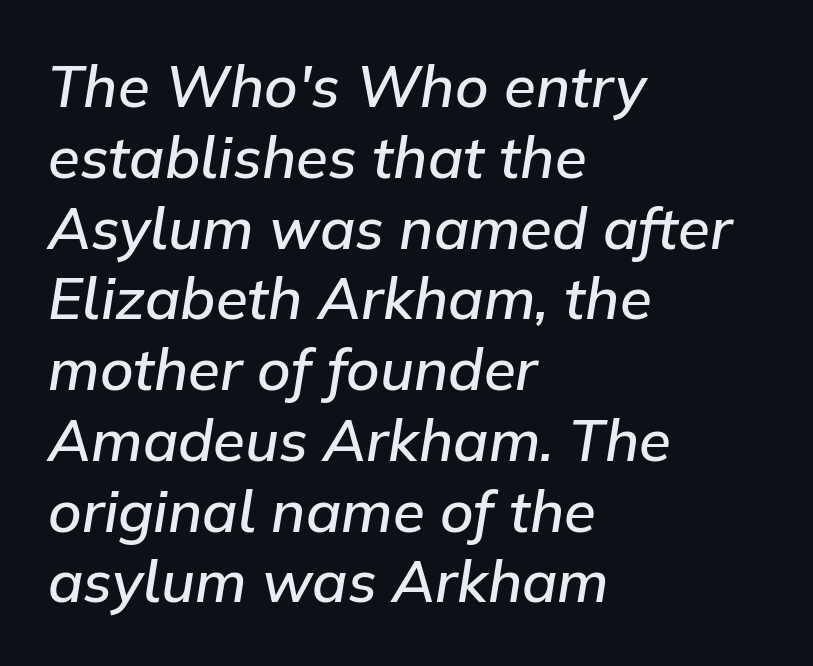
The image shows 58 px semibold type, italic (leaning right); set left-aligned, line spacing 1.22x, normal letter spacing, not underlined; low stroke contrast and a medium x-height.
